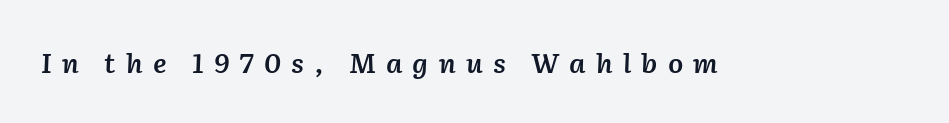
The image shows 27 px text type, italic (leaning right); set unusually wide letter spacing (+0.38 em), not underlined.
